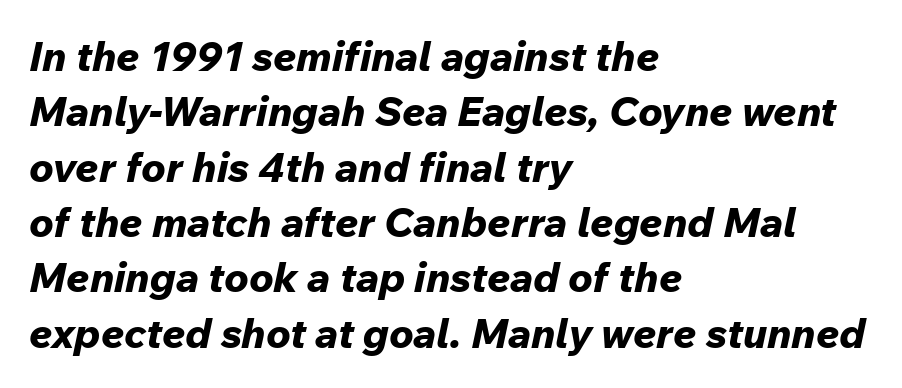
{"italic": "yes", "lean": "right", "slant_degrees": 12, "bold": "yes", "weight": "bold", "width": "normal", "stroke_contrast": "low", "x_height": "medium", "monospaced": "no", "underline": "no", "align": "left", "line_spacing": "normal", "line_spacing_ratio": 1.35, "letter_spacing": "normal", "letter_spacing_em": 0.0, "glyph_px": 41}
